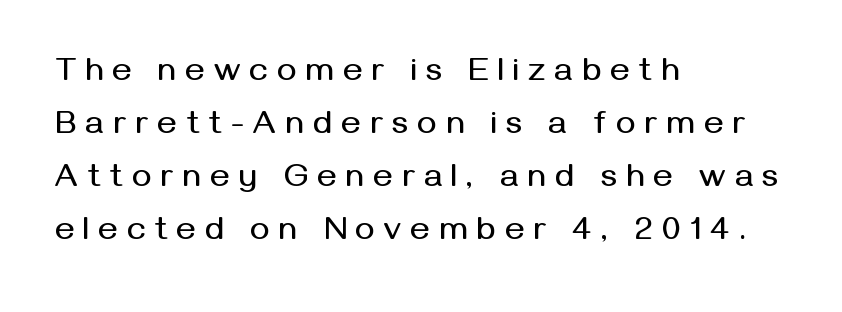
{"serif": "no", "italic": "no", "width": "normal", "stroke_contrast": "medium", "x_height": "medium", "monospaced": "no", "underline": "no", "align": "left", "line_spacing": "normal", "line_spacing_ratio": 1.61, "letter_spacing": "wide", "letter_spacing_em": 0.28, "glyph_px": 33}
